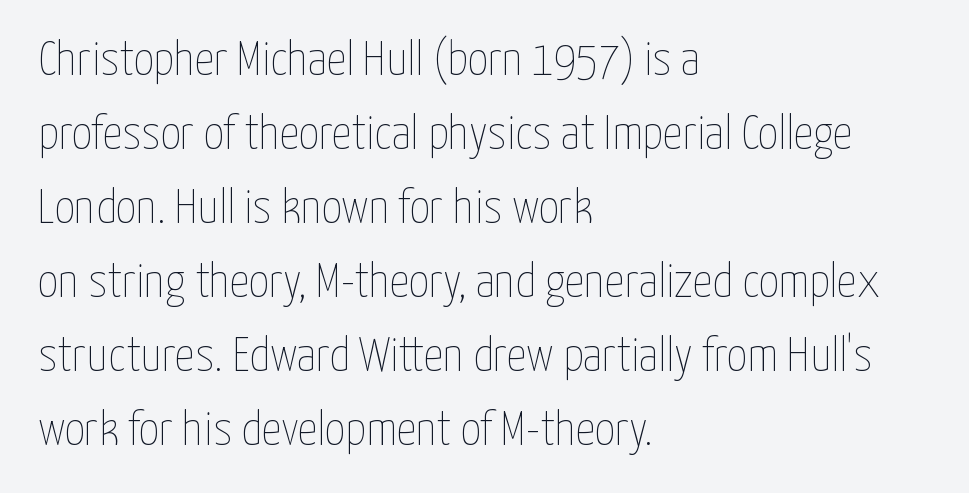
The image shows 49 px thin, condensed type, upright; set left-aligned, normal line spacing (1.51x), normal letter spacing, not underlined; low stroke contrast and a medium x-height.
